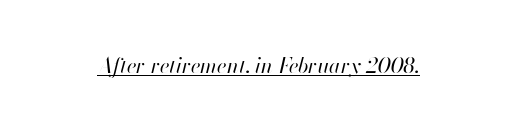
{"italic": "yes", "lean": "right", "slant_degrees": 13, "bold": "no", "underline": "yes", "letter_spacing": "normal", "letter_spacing_em": 0.0, "glyph_px": 21}
